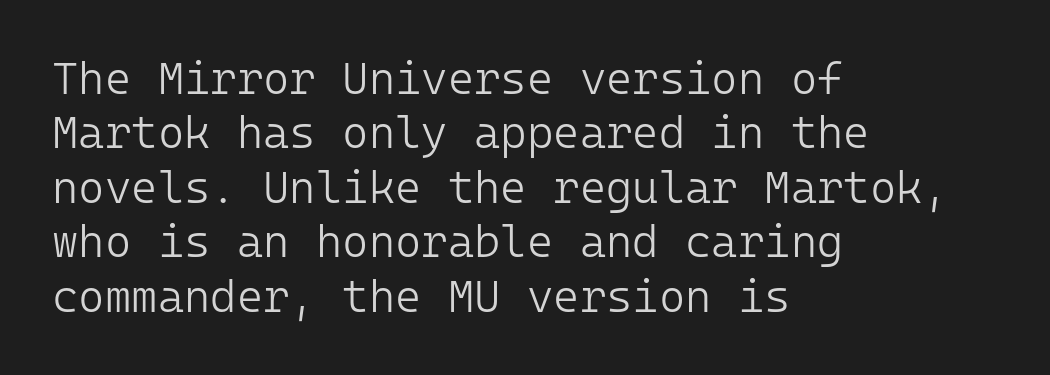
The image shows 45 px light sans-serif type, upright, monospaced; set left-aligned, line spacing 1.21x, normal letter spacing, not underlined; low stroke contrast and a medium x-height.
